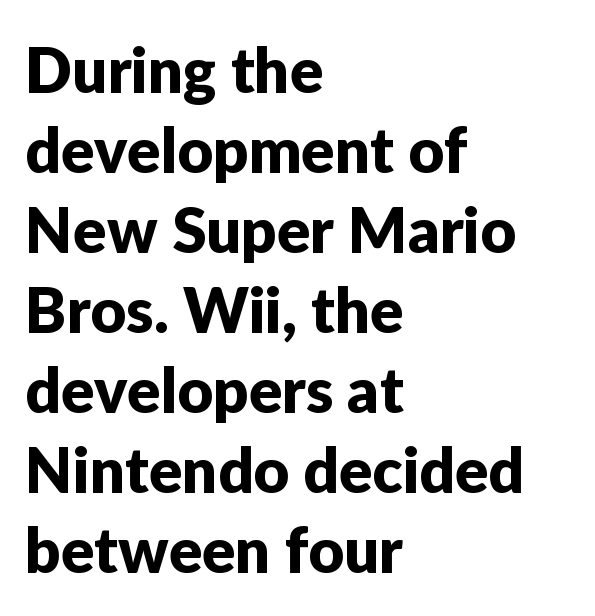
The image shows 62 px sans-serif type, upright; set left-aligned, normal line spacing (1.29x), normal letter spacing, not underlined; low stroke contrast and a medium x-height.
